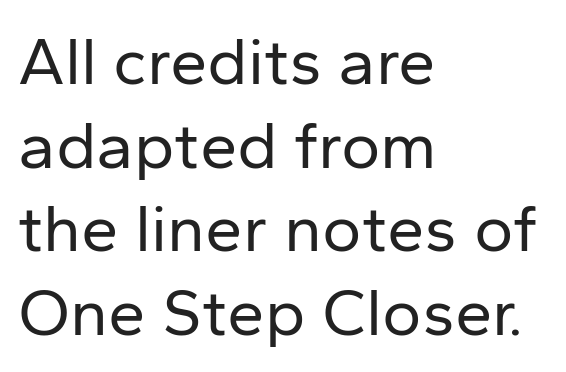
Q: Is the text bold? A: No.
Q: Is the text italic (slanted)? A: No, it is upright.
Q: Is the typeface a serif or a sans-serif typeface? A: Sans-serif.
Q: Is the text underlined? A: No.
Q: How is the paragraph aligned? A: Left-aligned.
Q: Is the spacing between letters normal or unusually wide? A: Normal.
Q: Is the spacing between lines tight, normal or loose? A: Normal.
Q: Width (condensed, normal, or wide)? A: Normal.
Q: Stroke contrast? A: Low.
Q: x-height? A: Medium.
Q: Monospaced? A: No.
